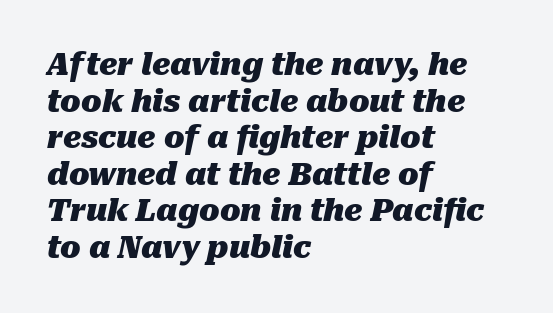
{"italic": "yes", "lean": "right", "slant_degrees": 10, "bold": "yes", "weight": "heavy", "width": "normal", "stroke_contrast": "medium", "x_height": "medium", "monospaced": "no", "underline": "no", "align": "left", "line_spacing_ratio": 1.22, "letter_spacing": "normal", "letter_spacing_em": 0.0, "glyph_px": 30}
